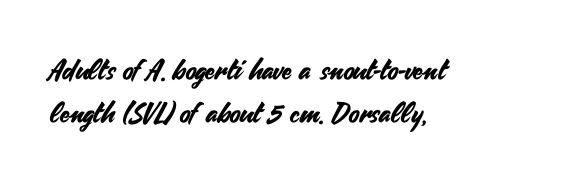
These lines sit exactly where default settings would place them. How are the letters spaced? Ordinarily, with no added tracking. No word sits above an underline. A sans-serif font was chosen for this passage.
